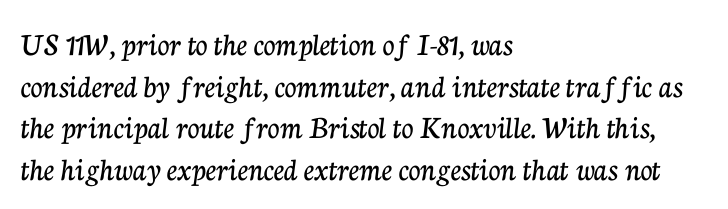
Caption: standard tracking, unaltered. The rendering uses a moderate line-height, typical for paragraphs. The zone under the glyphs is completely vacant.
